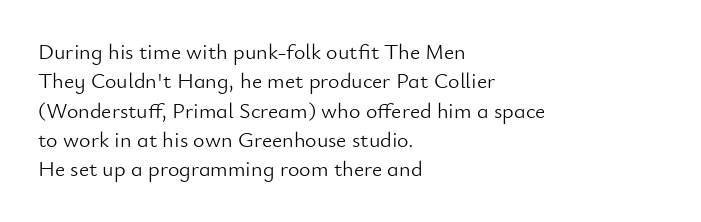
{"italic": "no", "bold": "no", "underline": "no", "align": "left", "line_spacing": "normal", "line_spacing_ratio": 1.33, "letter_spacing": "normal", "letter_spacing_em": 0.0, "glyph_px": 22}
